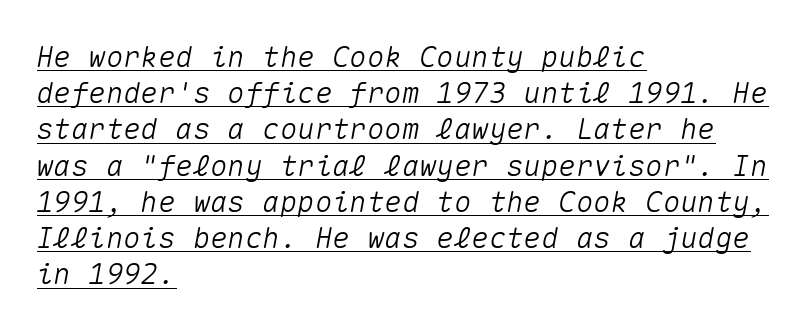
You could count columns in this text — the font is strictly monospaced. Italic? Definitely — the glyphs are oblique. A continuous stroke trails under the words, as in a hyperlink. Short and long lines alike share a common starting point at left.
